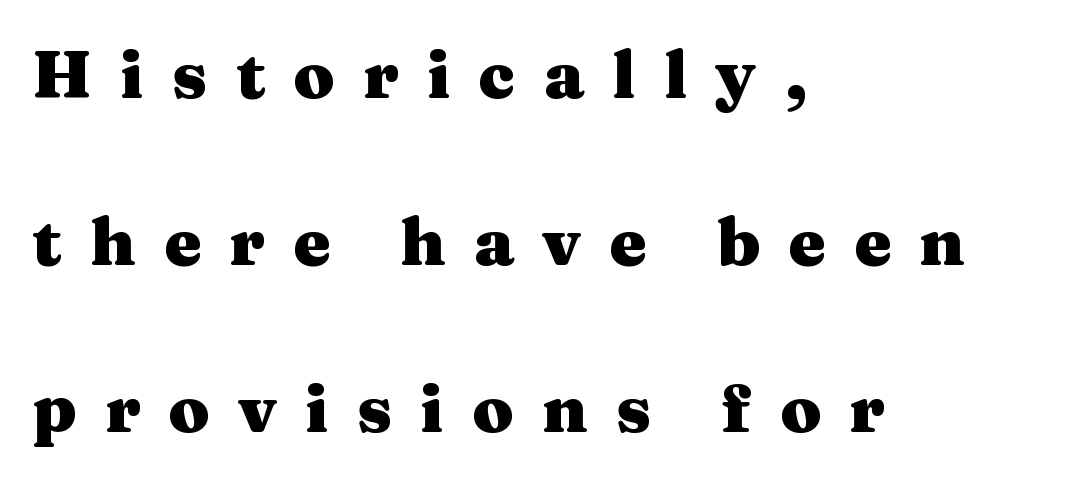
Designer's note — italics off, roman on. Little horizontal feet cap the strokes, marking this as serif type. In terms of letterspacing, this is a distinctly airy, spread setting. These lines stack with their left ends in a neat column.
